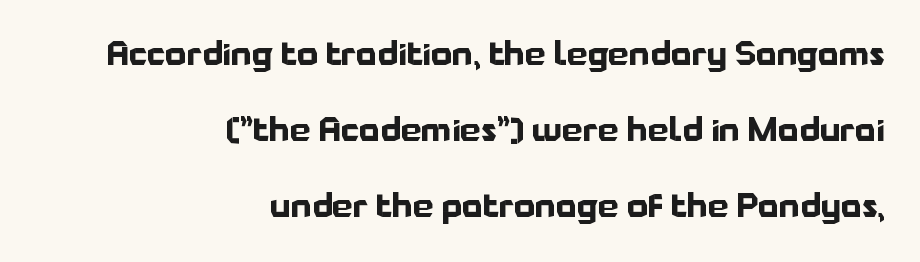
The image shows 33 px bold sans-serif type, upright; set right-aligned, loose line spacing (2.3x), normal letter spacing, not underlined; low stroke contrast and a medium x-height.
